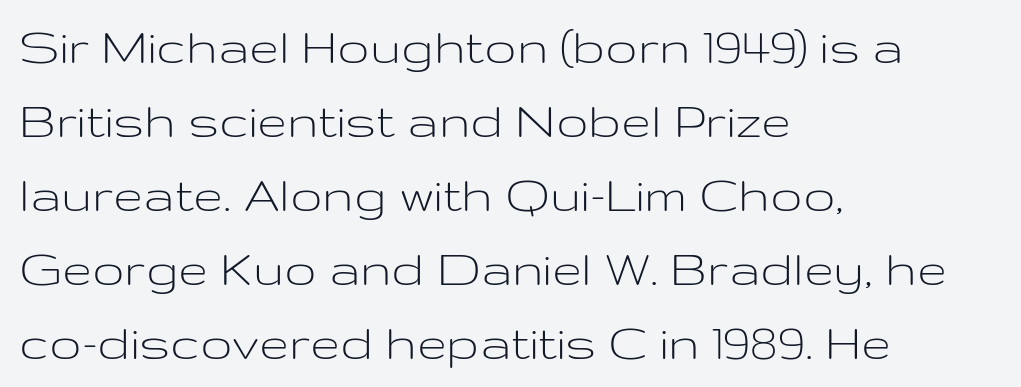
The image shows 54 px light, wide sans-serif type, upright; set left-aligned, normal line spacing (1.37x), normal letter spacing, not underlined; low stroke contrast and a medium x-height.
